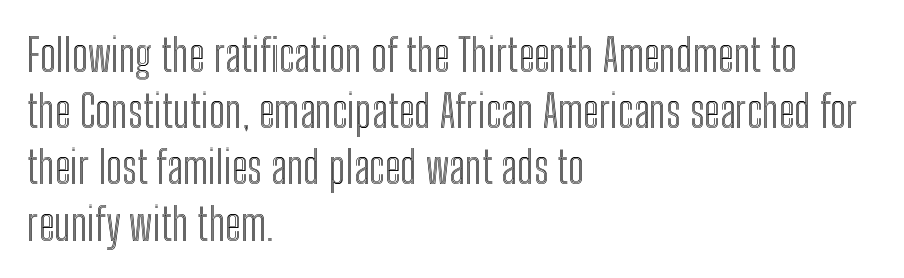
Typeset ragged right — the left edge is the straight one. The face used here is proportionally spaced, like ordinary book or web type. Vertical spacing — default. Honestly, the letter spacing is just normal — you wouldn't notice it.
